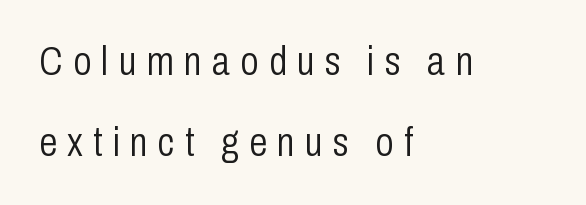
The image shows 41 px light, condensed sans-serif type, upright; set left-aligned, loose line spacing (1.98x), unusually wide letter spacing (+0.25 em), not underlined; low stroke contrast and a medium x-height.
